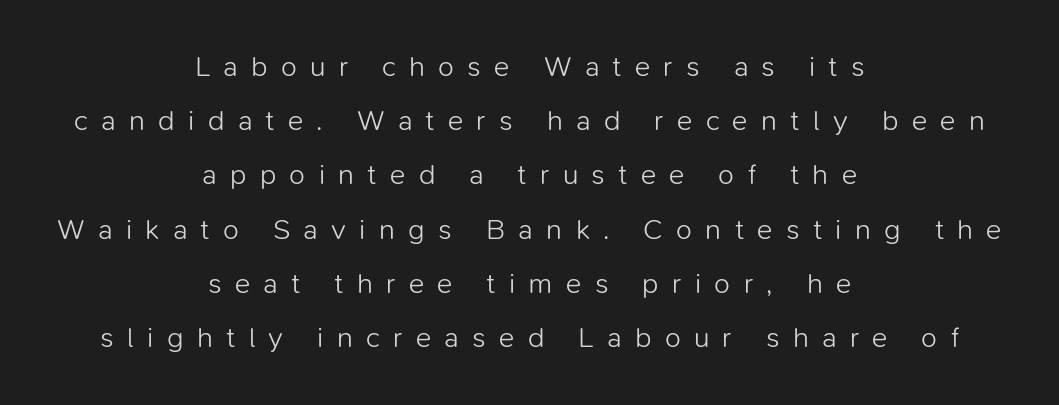
The image shows 29 px light sans-serif type, upright; set centered, line spacing 1.87x, unusually wide letter spacing (+0.46 em), not underlined; low stroke contrast and a medium x-height.
